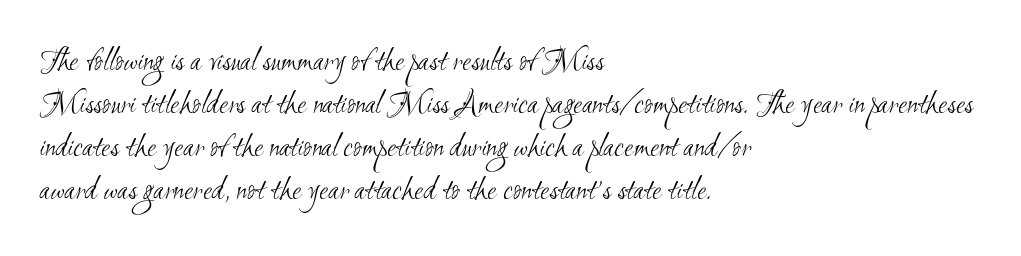
Summary of weight: not heavy and not bold. The face used here is a sans, in the tradition of grotesques and geometrics. Varying glyph widths throughout — classic text-font behaviour. Letters rest on an invisible, unmarked baseline. The letters sit at their default tracking, neither squeezed nor spread. This rendering uses left alignment, leaving the right contour irregular.
